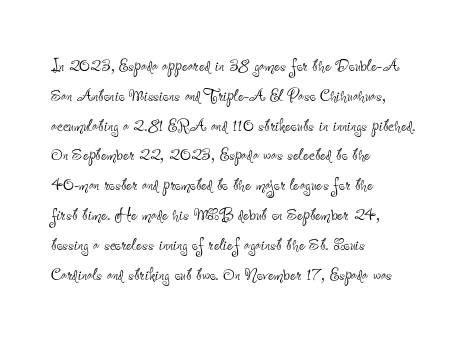
Quick note: interline space is typical. Nothing unusual about the tracking: characters are spaced as the font intends. Unmarked baselines from the first word to the last.
